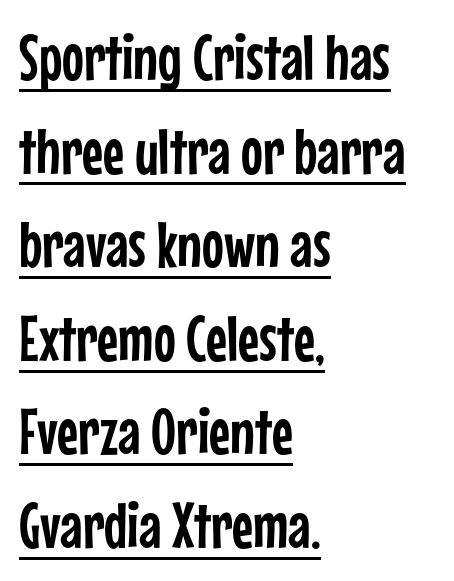
{"serif": "no", "italic": "no", "width": "condensed", "stroke_contrast": "low", "x_height": "medium", "monospaced": "no", "underline": "yes", "align": "left", "line_spacing": "normal", "line_spacing_ratio": 1.44, "letter_spacing": "normal", "letter_spacing_em": 0.0, "glyph_px": 65}
